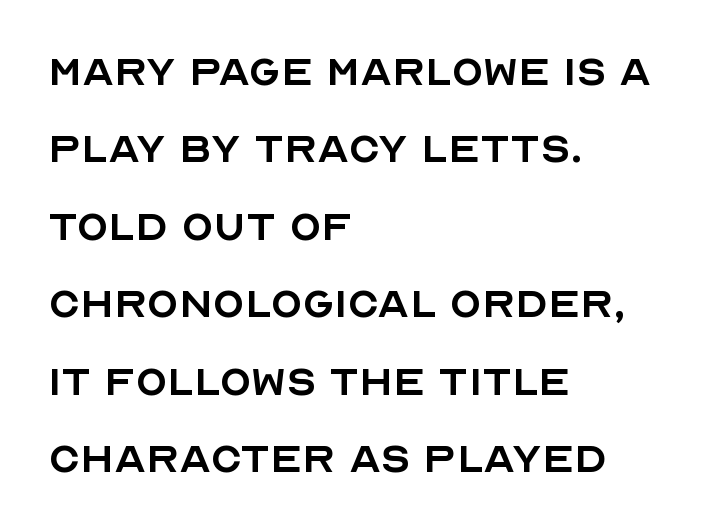
{"serif": "no", "italic": "no", "bold": "no", "weight": "regular", "width": "normal", "x_height": "large", "monospaced": "no", "underline": "no", "align": "left", "line_spacing": "normal", "line_spacing_ratio": 1.49, "letter_spacing": "normal", "letter_spacing_em": 0.0, "glyph_px": 52}
